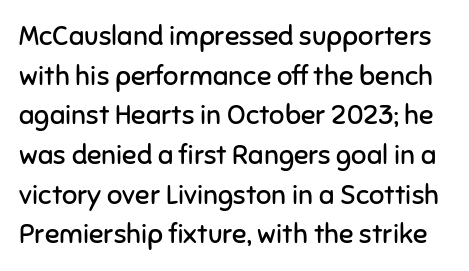
Q: Is the text bold? A: No.
Q: Is the text italic (slanted)? A: No, it is upright.
Q: Is the text underlined? A: No.
Q: Is the spacing between letters normal or unusually wide? A: Normal.
Q: Is the spacing between lines tight, normal or loose? A: Normal.
